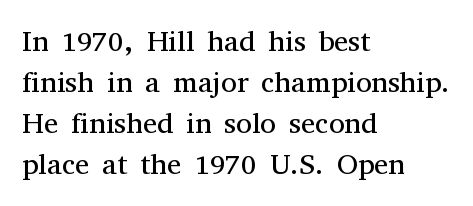
Q: Is the text bold? A: No.
Q: Is the text italic (slanted)? A: No, it is upright.
Q: Is the typeface a serif or a sans-serif typeface? A: Serif.
Q: Is the text underlined? A: No.
Q: How is the paragraph aligned? A: Left-aligned.
Q: Is the spacing between letters normal or unusually wide? A: Normal.
Q: Is the spacing between lines tight, normal or loose? A: Normal.
Q: Width (condensed, normal, or wide)? A: Normal.
Q: Stroke contrast? A: Medium.
Q: x-height? A: Medium.
Q: Monospaced? A: No.
